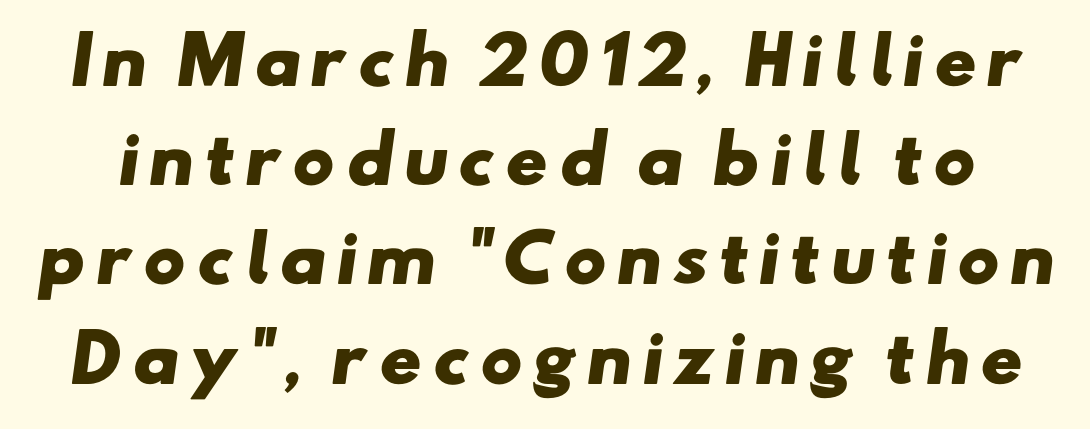
{"serif": "no", "bold": "yes", "weight": "heavy", "width": "wide", "stroke_contrast": "low", "x_height": "small", "monospaced": "no", "underline": "no", "line_spacing": "normal", "line_spacing_ratio": 1.55, "glyph_px": 64}
